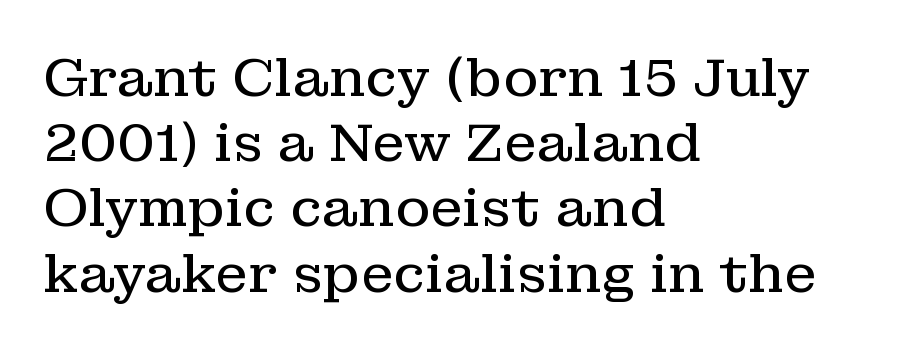
Q: Is the text bold? A: No.
Q: Is the text italic (slanted)? A: No, it is upright.
Q: Is the typeface a serif or a sans-serif typeface? A: Serif.
Q: Is the text underlined? A: No.
Q: How is the paragraph aligned? A: Left-aligned.
Q: Is the spacing between letters normal or unusually wide? A: Normal.
Q: Width (condensed, normal, or wide)? A: Normal.
Q: Stroke contrast? A: Low.
Q: x-height? A: Medium.
Q: Monospaced? A: No.
